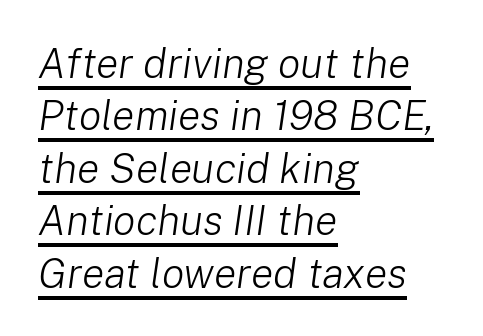
The image shows 42 px light type, italic (leaning right); set left-aligned, normal line spacing (1.25x), normal letter spacing, underlined; low stroke contrast and a medium x-height.
